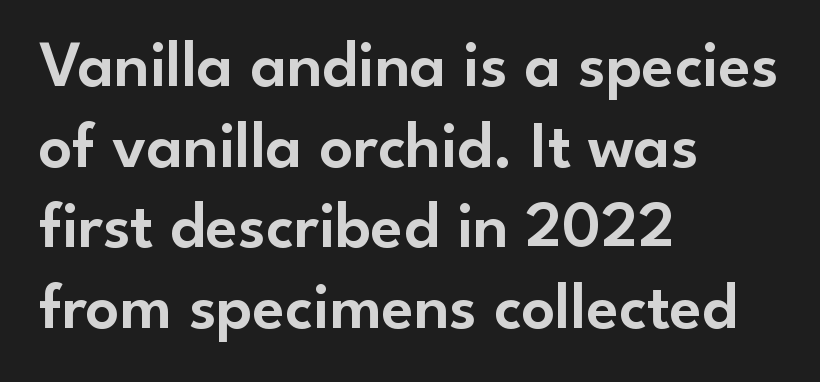
Q: Is the text italic (slanted)? A: No, it is upright.
Q: Is the typeface a serif or a sans-serif typeface? A: Sans-serif.
Q: Is the text underlined? A: No.
Q: How is the paragraph aligned? A: Left-aligned.
Q: Is the spacing between letters normal or unusually wide? A: Normal.
Q: Width (condensed, normal, or wide)? A: Normal.
Q: Stroke contrast? A: Low.
Q: x-height? A: Small.
Q: Monospaced? A: No.
